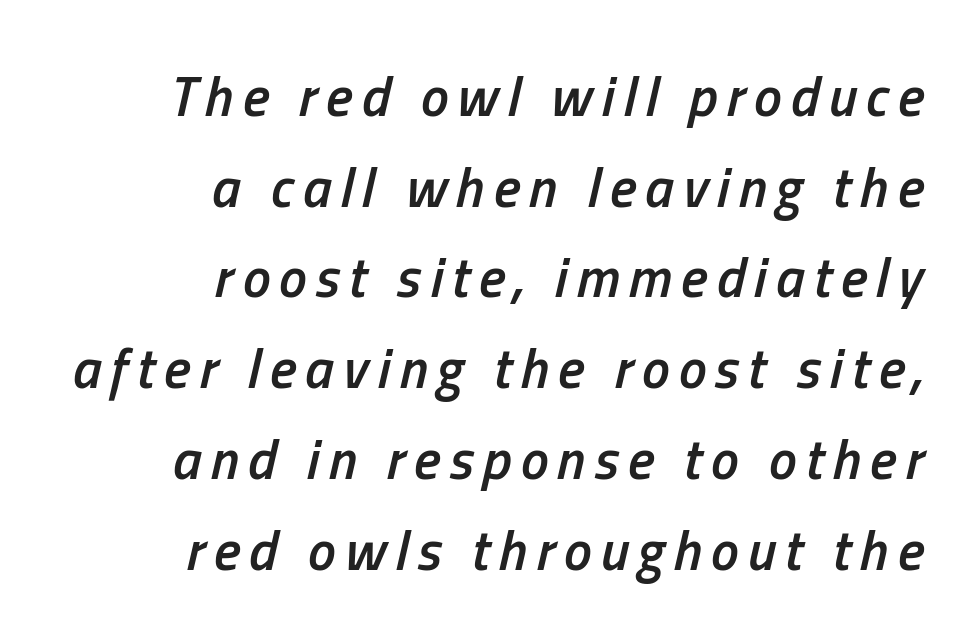
Q: Is the text bold? A: Semi-bold.
Q: Is the text italic (slanted)? A: Yes, it leans right by about 13 degrees.
Q: Is the text underlined? A: No.
Q: How is the paragraph aligned? A: Right-aligned.
Q: Is the spacing between lines tight, normal or loose? A: Normal.
Q: Width (condensed, normal, or wide)? A: Condensed.
Q: Stroke contrast? A: Low.
Q: x-height? A: Medium.
Q: Monospaced? A: No.
